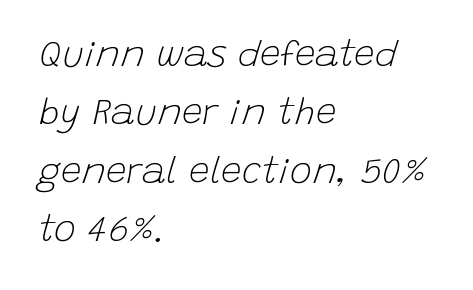
Q: Is the text bold? A: No.
Q: Is the text italic (slanted)? A: Yes, it leans right by about 15 degrees.
Q: Is the text underlined? A: No.
Q: How is the paragraph aligned? A: Left-aligned.
Q: Is the spacing between letters normal or unusually wide? A: Normal.
Q: Is the spacing between lines tight, normal or loose? A: Normal.
Q: Width (condensed, normal, or wide)? A: Normal.
Q: Stroke contrast? A: Low.
Q: x-height? A: Large.
Q: Monospaced? A: No.
